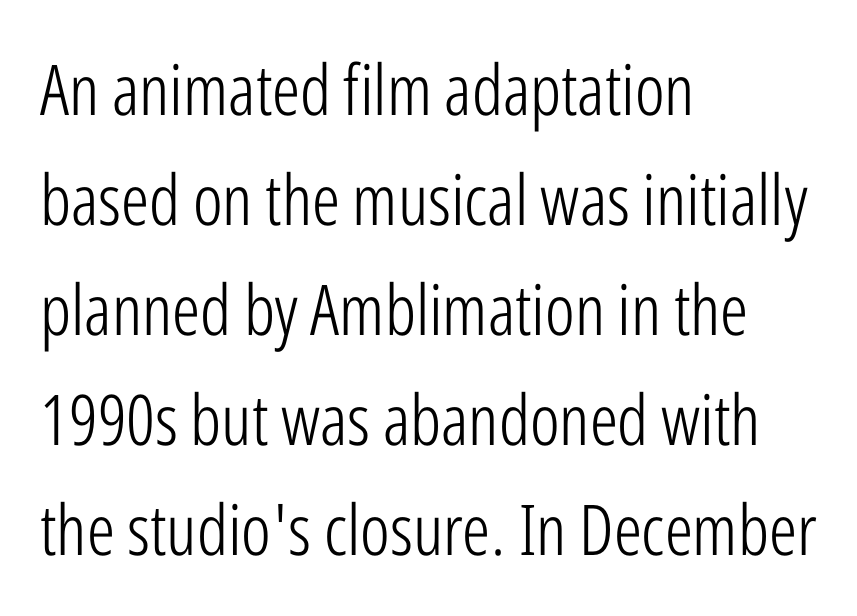
The image shows 70 px light, condensed sans-serif type, upright; set left-aligned, normal line spacing (1.57x), normal letter spacing, not underlined; low stroke contrast and a medium x-height.
